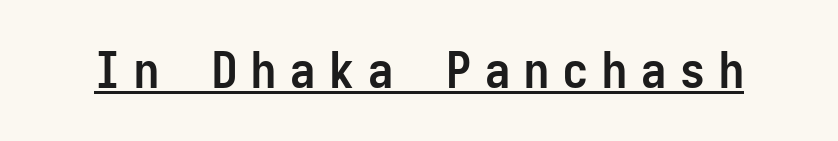
The image shows 50 px semibold, condensed sans-serif type, upright, monospaced; set unusually wide letter spacing (+0.28 em), underlined; low stroke contrast and a medium x-height.
